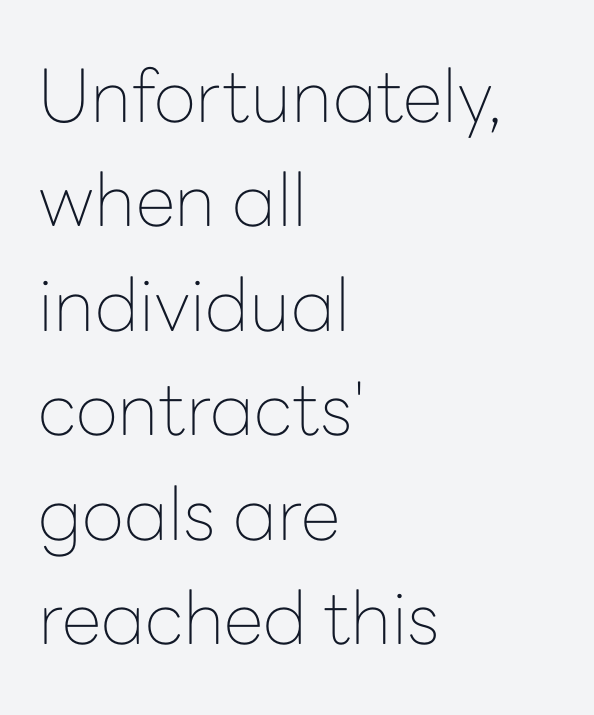
Italic: no, the glyphs are upright roman. If you drew a ruler down the left edge, every line would touch it. Varying glyph widths throughout — classic text-font behaviour. How are the letters spaced? Ordinarily, with no added tracking.
